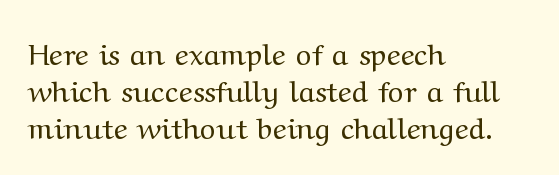
{"serif": "yes", "italic": "no", "bold": "no", "weight": "regular", "width": "wide", "stroke_contrast": "medium", "x_height": "medium", "monospaced": "no", "underline": "no", "align": "left", "line_spacing_ratio": 1.23, "letter_spacing": "normal", "letter_spacing_em": 0.0, "glyph_px": 30}
